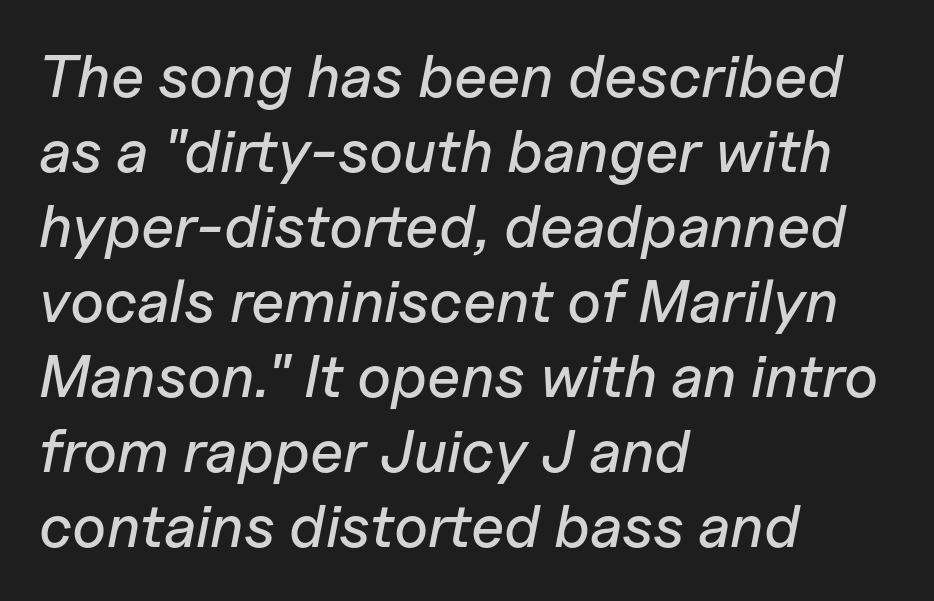
{"italic": "yes", "lean": "right", "slant_degrees": 11, "width": "normal", "stroke_contrast": "low", "x_height": "medium", "monospaced": "no", "underline": "no", "align": "left", "line_spacing": "normal", "line_spacing_ratio": 1.25, "letter_spacing": "normal", "letter_spacing_em": 0.0, "glyph_px": 60}
